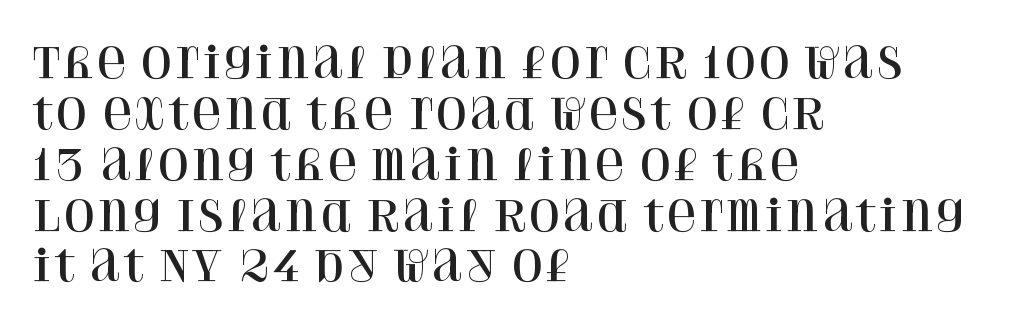
The image shows 41 px serif type, upright; set left-aligned, line spacing 1.24x, normal letter spacing, not underlined; high stroke contrast and a large x-height.
